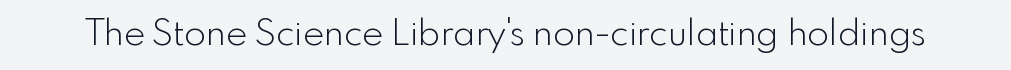
The image shows 36 px light sans-serif type, upright; set normal letter spacing, not underlined; a small x-height.
